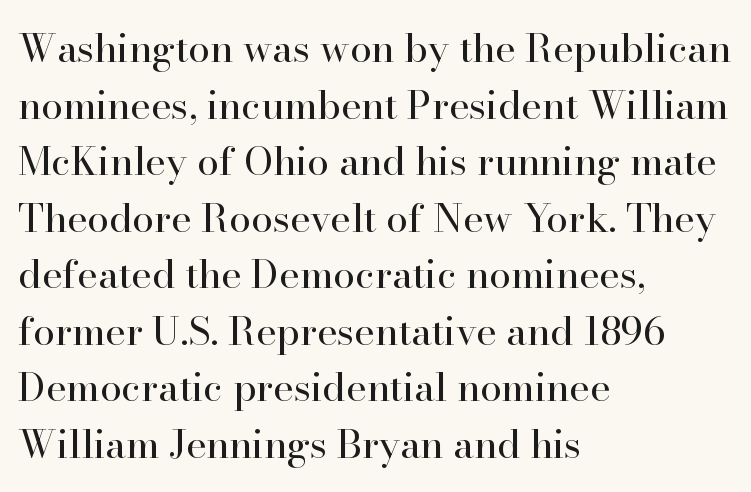
Q: Is the text bold? A: No.
Q: Is the text italic (slanted)? A: No, it is upright.
Q: Is the typeface a serif or a sans-serif typeface? A: Serif.
Q: Is the text underlined? A: No.
Q: How is the paragraph aligned? A: Left-aligned.
Q: Is the spacing between letters normal or unusually wide? A: Normal.
Q: Is the spacing between lines tight, normal or loose? A: Normal.
Q: Width (condensed, normal, or wide)? A: Normal.
Q: Stroke contrast? A: High.
Q: x-height? A: Small.
Q: Monospaced? A: No.
